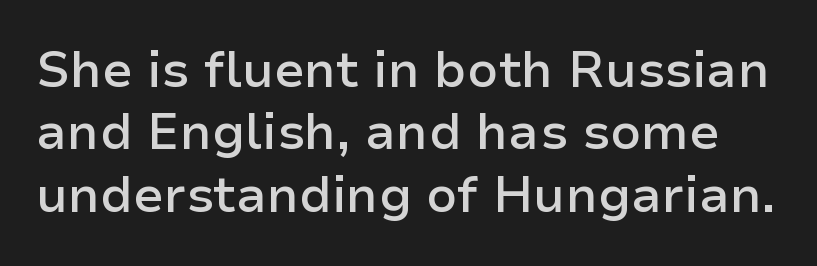
Q: Is the text bold? A: Semi-bold.
Q: Is the text italic (slanted)? A: No, it is upright.
Q: Is the typeface a serif or a sans-serif typeface? A: Sans-serif.
Q: Is the text underlined? A: No.
Q: Is the spacing between letters normal or unusually wide? A: Normal.
Q: Is the spacing between lines tight, normal or loose? A: Normal.
Q: Width (condensed, normal, or wide)? A: Normal.
Q: Stroke contrast? A: Low.
Q: x-height? A: Medium.
Q: Monospaced? A: No.
